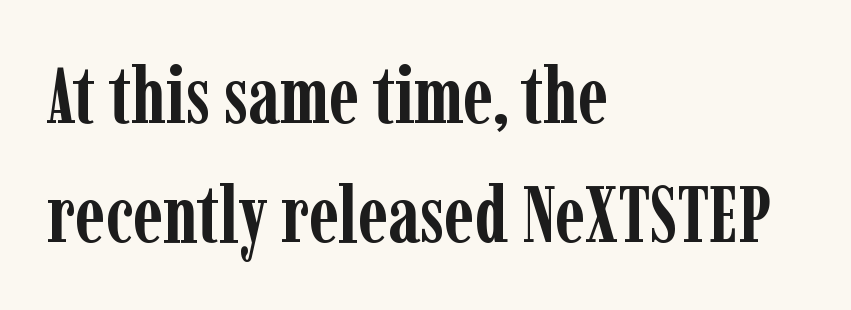
Q: Is the text bold? A: Yes.
Q: Is the text italic (slanted)? A: No, it is upright.
Q: Is the typeface a serif or a sans-serif typeface? A: Serif.
Q: Is the text underlined? A: No.
Q: How is the paragraph aligned? A: Left-aligned.
Q: Is the spacing between letters normal or unusually wide? A: Normal.
Q: Is the spacing between lines tight, normal or loose? A: Normal.
Q: Width (condensed, normal, or wide)? A: Condensed.
Q: Stroke contrast? A: Low.
Q: x-height? A: Medium.
Q: Monospaced? A: No.
